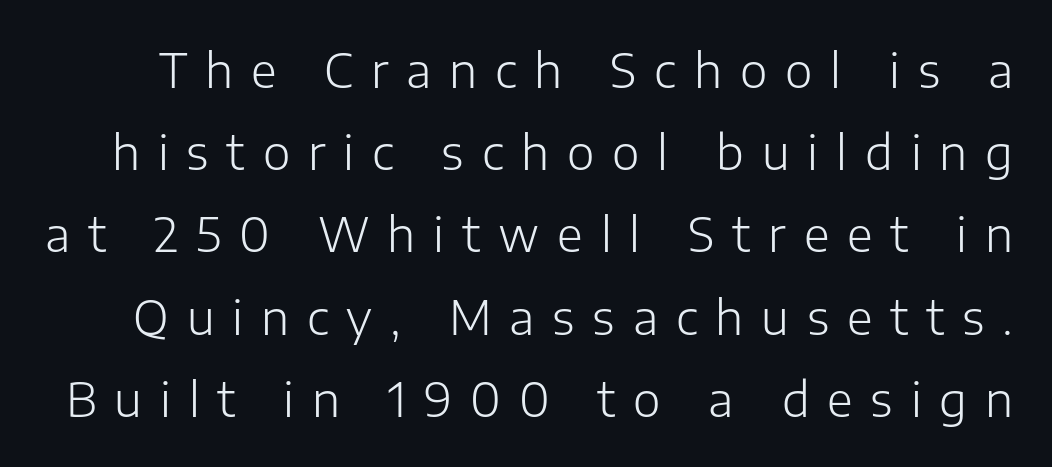
Here the designer chose a conventional face with non-uniform glyph widths. You can tell it's not italic because the verticals are truly vertical. Does extra space separate the letters? Yes, quite a lot of it. The font sits on the lighter half of the weight spectrum, regular included. Beneath every word, the page is bare.
